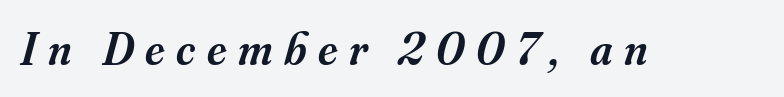
The image shows 46 px semibold serif type, italic (leaning right); set unusually wide letter spacing (+0.25 em), not underlined; medium stroke contrast and a small x-height.
